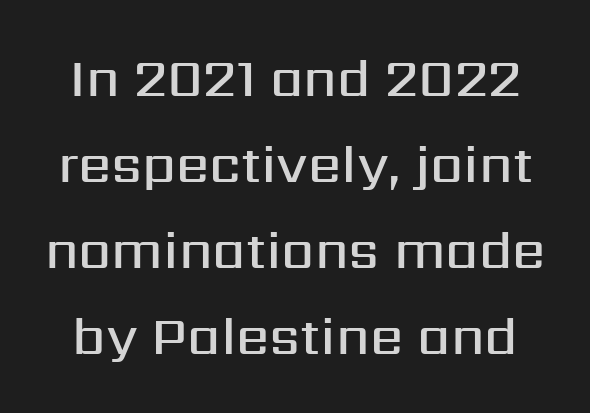
The image shows 53 px semibold sans-serif type, upright; set normal line spacing (1.62x), normal letter spacing, not underlined; medium stroke contrast and a medium x-height.
